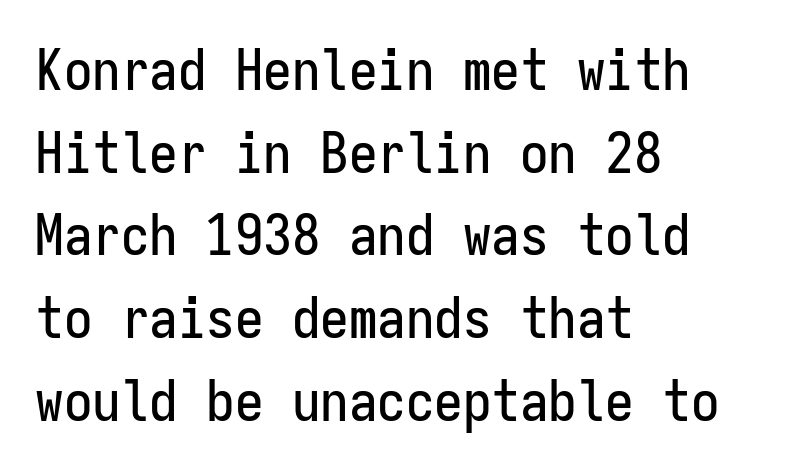
Q: Is the text italic (slanted)? A: No, it is upright.
Q: Is the typeface a serif or a sans-serif typeface? A: Sans-serif.
Q: Is the text underlined? A: No.
Q: How is the paragraph aligned? A: Left-aligned.
Q: Is the spacing between letters normal or unusually wide? A: Normal.
Q: Is the spacing between lines tight, normal or loose? A: Normal.
Q: Width (condensed, normal, or wide)? A: Condensed.
Q: Stroke contrast? A: Low.
Q: x-height? A: Medium.
Q: Monospaced? A: Yes.
